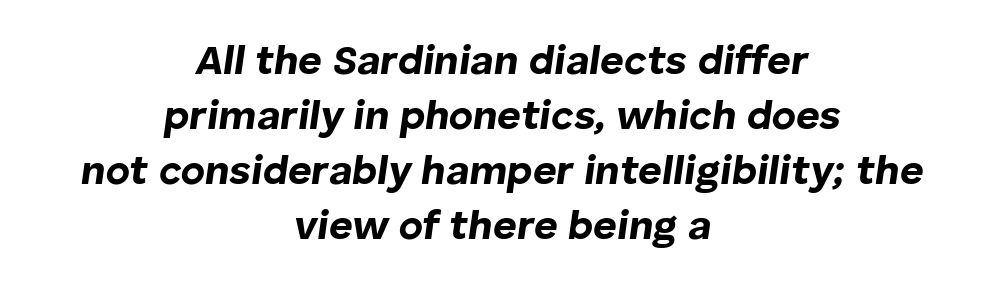
Q: Is the text bold? A: Yes.
Q: Is the text italic (slanted)? A: Yes, it leans right by about 8 degrees.
Q: Is the text underlined? A: No.
Q: How is the paragraph aligned? A: Centered.
Q: Is the spacing between letters normal or unusually wide? A: Normal.
Q: Is the spacing between lines tight, normal or loose? A: Normal.
Q: Width (condensed, normal, or wide)? A: Normal.
Q: Stroke contrast? A: Low.
Q: x-height? A: Medium.
Q: Monospaced? A: No.
